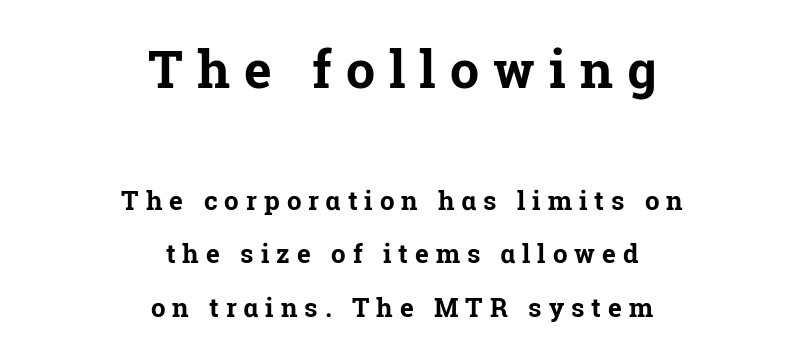
The typesetter chose a symmetrical, centered arrangement here. The designer gave the opening block more size than the closing block. Upright lettering throughout. Examine the stroke ends and you'll spot serifs. Airy leading.
